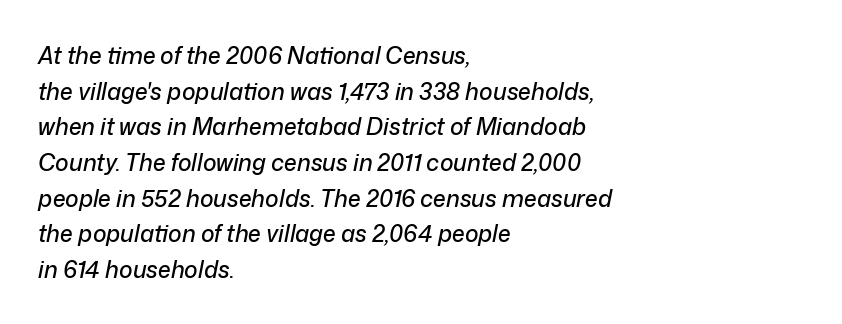
The image shows 23 px text type, italic (leaning right); set left-aligned, normal line spacing (1.55x), normal letter spacing, not underlined.
